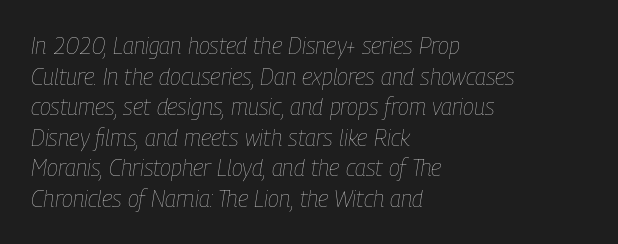
Q: Is the text bold? A: No.
Q: Is the text italic (slanted)? A: Yes, it leans right by about 9 degrees.
Q: Is the text underlined? A: No.
Q: How is the paragraph aligned? A: Left-aligned.
Q: Is the spacing between letters normal or unusually wide? A: Normal.
Q: Is the spacing between lines tight, normal or loose? A: Normal.
